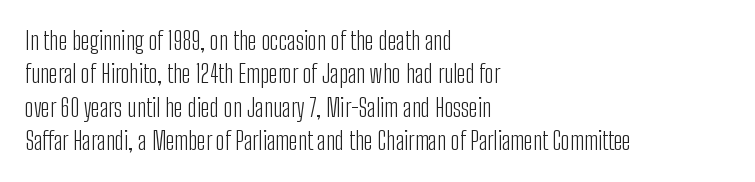
Notice how the stems are strictly vertical — no italics here. Clear beneath every line of the passage. Compared with typical paragraphs, the rows here are spaced about the same. The letters look calm and open, with moderate or lighter stems. Spacing between characters is what you'd get straight out of the box.
